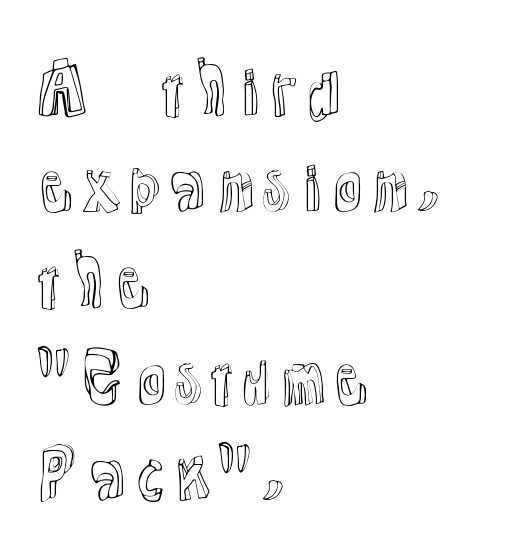
Standard letterfit; no display-style spreading of the glyphs. These lines are rendered in a variable-pitch font. The designer left line spacing at the default. Underlining? Definitely not there. Every character sits straight up, as roman type does. Line starts are locked; line ends wander.
